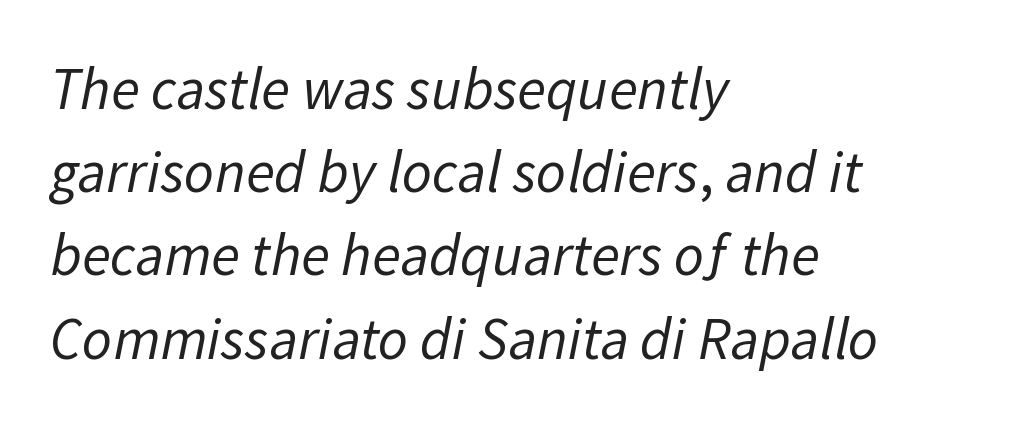
Glance below the letters and you will spot only blank space. Nothing unusual about the tracking: characters are spaced as the font intends. Spacing verdict: proportional, widths tailored to each character. No extra ink here — the face is not bold.
